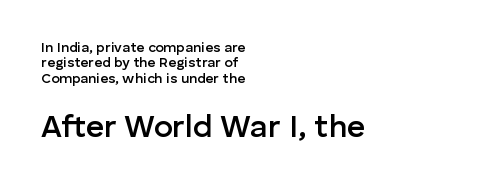
{"serif": "no", "italic": "no", "bold": "semi", "weight": "semibold", "width": "normal", "stroke_contrast": "low", "x_height": "medium", "monospaced": "no", "underline": "no", "align": "left", "line_spacing": "tight", "line_spacing_ratio": 1.09, "letter_spacing": "normal", "letter_spacing_em": 0.0, "larger_block": "second", "size_ratio": 2.29, "glyph_px": 32}
